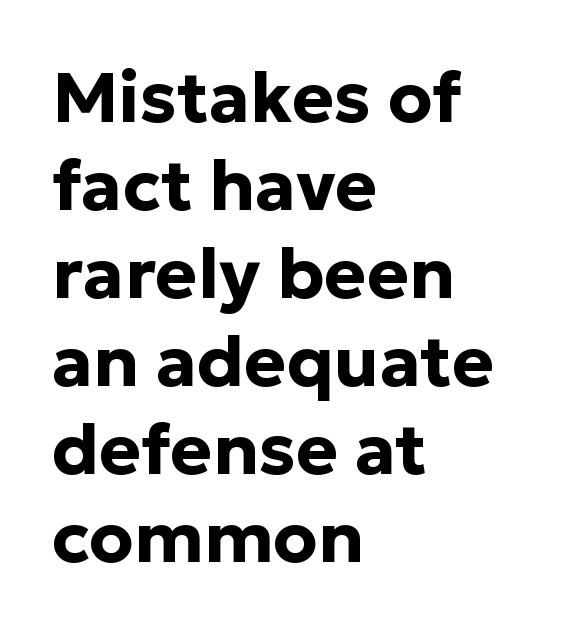
Type style note: lacks serifs. Does extra space separate the letters? No, they use regular spacing. Does the weight exceed regular? Yes, all the way to bold. Style check: upright. This sample has the flowing, uneven cadence of proportional lettering. Honestly, there is no underline to notice here at all.
